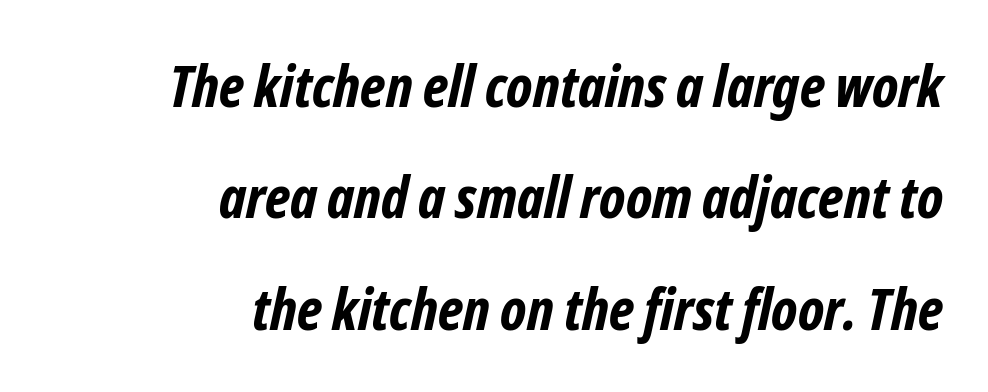
{"serif": "no", "bold": "yes", "weight": "bold", "width": "condensed", "stroke_contrast": "low", "x_height": "medium", "monospaced": "no", "underline": "no", "align": "right", "line_spacing": "loose", "line_spacing_ratio": 1.92, "letter_spacing": "normal", "letter_spacing_em": 0.0, "glyph_px": 58}
